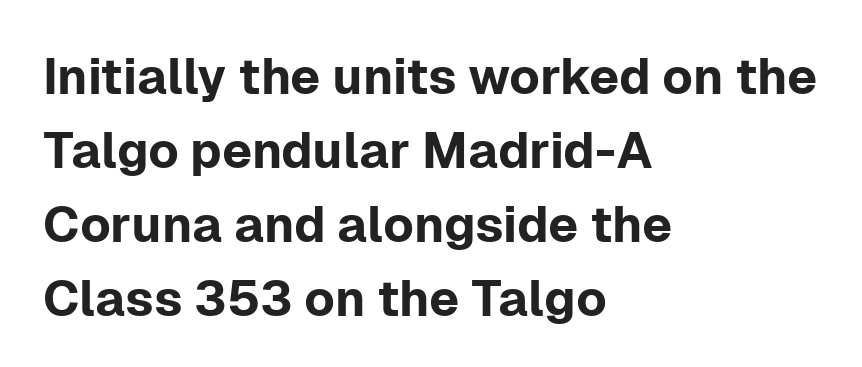
The type sits square on the baseline with zero lean. Words float on clear page, feet unadorned. Is there much room between lines? A standard amount, neither cramped nor airy. A typesetter would call this proportional, since set widths differ per character. Tracking here is standard; glyphs follow each other at the usual distance. Layout note: lines flush left.
